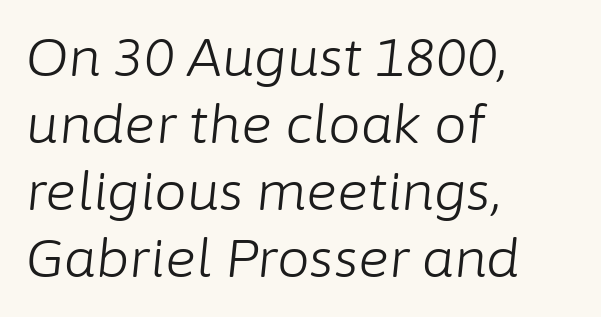
Q: Is the text bold? A: No.
Q: Is the text italic (slanted)? A: Yes, it leans right by about 6 degrees.
Q: Is the text underlined? A: No.
Q: How is the paragraph aligned? A: Left-aligned.
Q: Is the spacing between letters normal or unusually wide? A: Normal.
Q: Is the spacing between lines tight, normal or loose? A: Normal.
Q: Width (condensed, normal, or wide)? A: Normal.
Q: Stroke contrast? A: Low.
Q: x-height? A: Medium.
Q: Monospaced? A: No.
